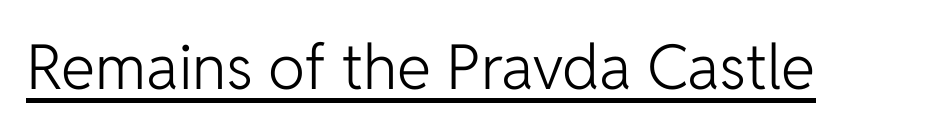
The typography opts for an upright posture over an oblique one. The face used here is proportionally spaced, like ordinary book or web type. Does a line run under the words? Yes, clearly. Unlike a traditional serif, this face leaves its strokes unadorned. The letterforms sit shoulder to shoulder at normal distance. Nothing heavy about these letters — not bold at all.
